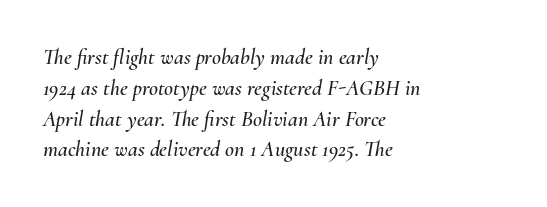
{"italic": "yes", "lean": "right", "slant_degrees": 10, "underline": "no", "align": "left", "line_spacing": "normal", "line_spacing_ratio": 1.4, "letter_spacing": "normal", "letter_spacing_em": 0.0, "glyph_px": 22}
